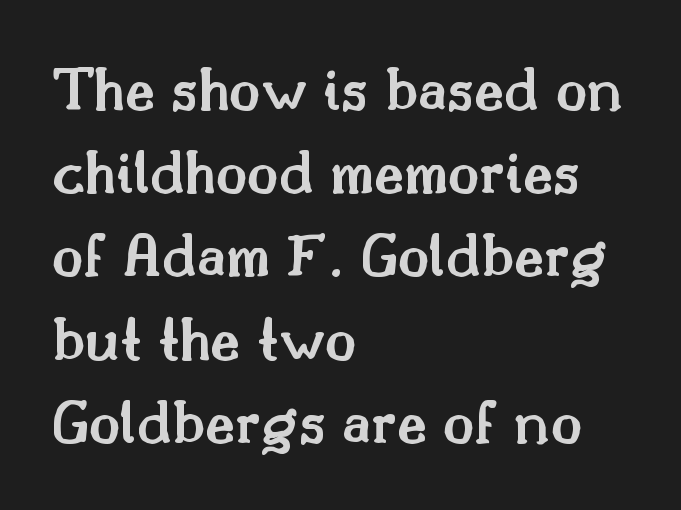
{"serif": "yes", "italic": "no", "bold": "semi", "weight": "semibold", "width": "normal", "stroke_contrast": "medium", "x_height": "small", "monospaced": "no", "underline": "no", "align": "left", "line_spacing": "normal", "line_spacing_ratio": 1.28, "letter_spacing": "normal", "letter_spacing_em": 0.0, "glyph_px": 65}
